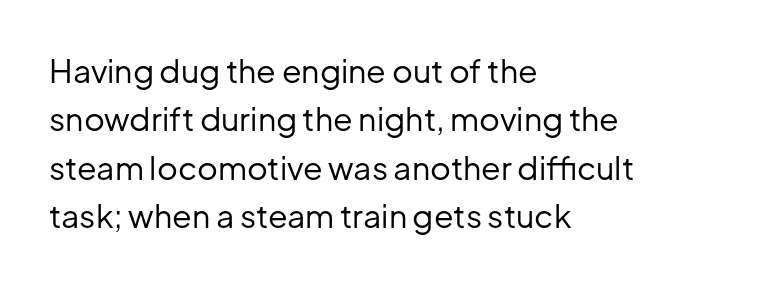
{"serif": "no", "italic": "no", "bold": "no", "weight": "regular", "width": "normal", "stroke_contrast": "low", "x_height": "medium", "monospaced": "no", "underline": "no", "align": "left", "line_spacing": "normal", "line_spacing_ratio": 1.51, "letter_spacing": "normal", "letter_spacing_em": 0.0, "glyph_px": 32}
